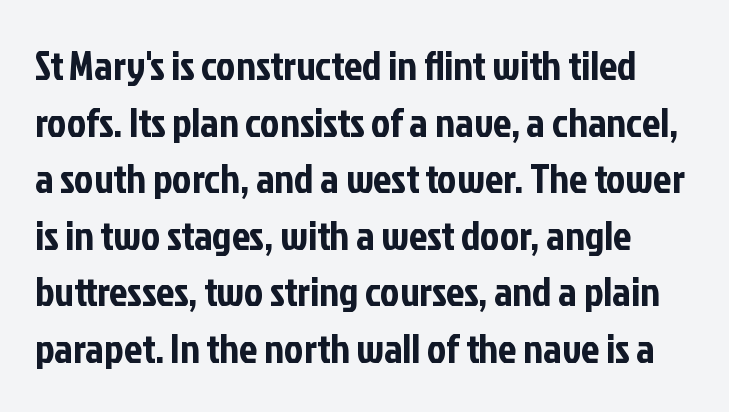
{"serif": "no", "italic": "no", "width": "condensed", "stroke_contrast": "low", "x_height": "medium", "monospaced": "no", "underline": "no", "line_spacing": "normal", "line_spacing_ratio": 1.38, "letter_spacing": "normal", "letter_spacing_em": 0.0, "glyph_px": 41}
